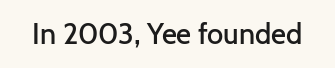
The baseline area is clear. Characters follow at the spacing the type designer built in. The passage shown is semibold, sitting just below true bold. Character widths vary here, with narrow letters taking less room than wide ones. Observe the absence of serifs on each vertical stroke in this sample.
